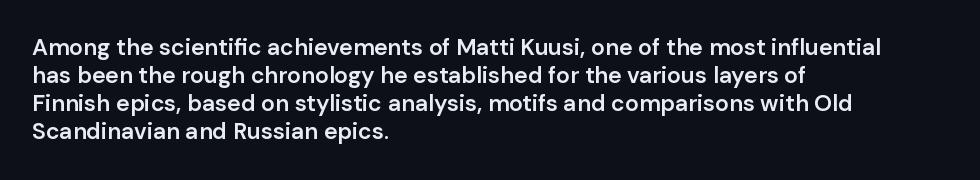
Alignment: flush left. Short note: letters normally spaced. The space directly below the letters is spotless. It's the straight-up-and-down kind of type. Stroke thickness is moderately raised; the sample reads as semibold.
